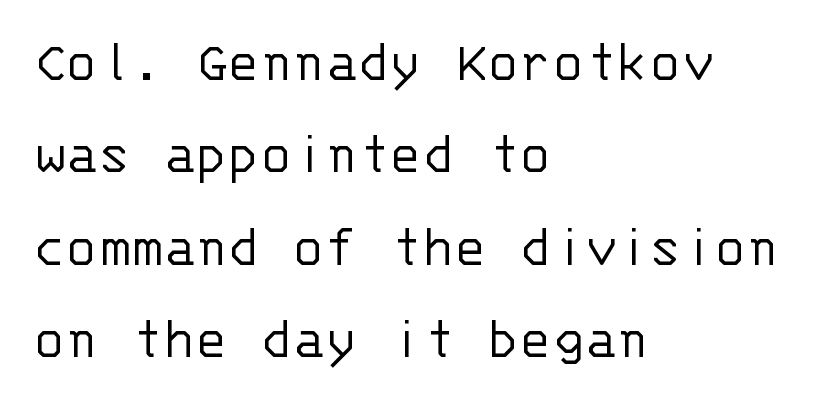
{"serif": "no", "italic": "no", "bold": "no", "weight": "light", "width": "normal", "stroke_contrast": "low", "x_height": "large", "monospaced": "yes", "underline": "no", "align": "left", "line_spacing": "normal", "line_spacing_ratio": 1.54, "letter_spacing": "normal", "letter_spacing_em": 0.0, "glyph_px": 60}
